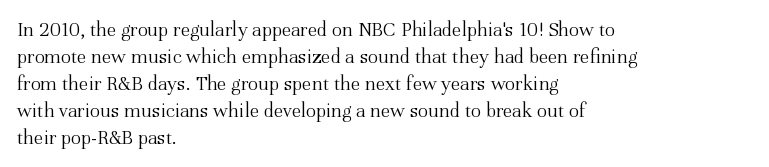
{"italic": "no", "bold": "no", "underline": "no", "align": "left", "line_spacing": "normal", "line_spacing_ratio": 1.28, "letter_spacing": "normal", "letter_spacing_em": 0.0, "glyph_px": 21}
